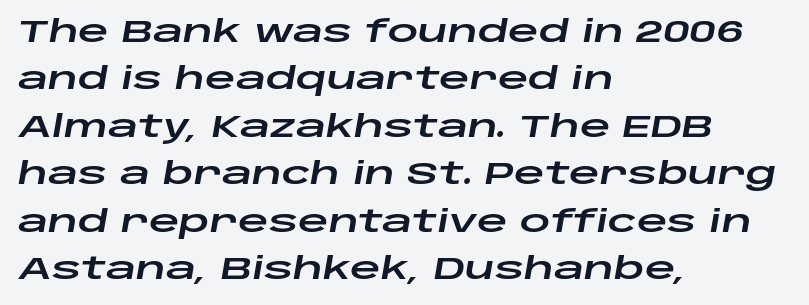
{"italic": "yes", "lean": "right", "slant_degrees": 10, "width": "wide", "stroke_contrast": "low", "x_height": "large", "monospaced": "no", "underline": "no", "align": "left", "line_spacing": "normal", "line_spacing_ratio": 1.58, "letter_spacing": "normal", "letter_spacing_em": 0.0, "glyph_px": 30}
